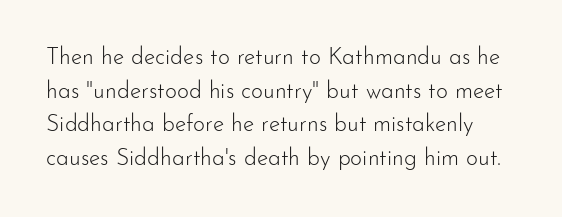
Default kerning and tracking; the words read as compact shapes. Weight: not bold — regular or lighter. Every character sits straight up, as roman type does. The rendering uses a moderate line-height, typical for paragraphs.
